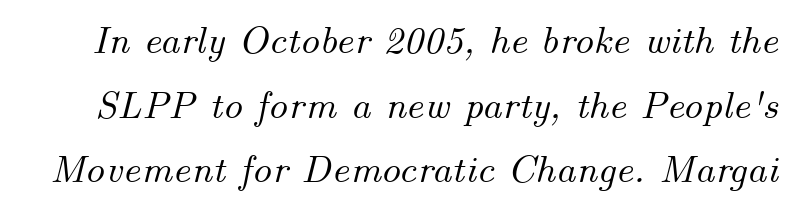
Unmarked baselines from the first word to the last. You could not count columns in this text — the font is proportionally spaced. Evenly set lines give the paragraph a standard silhouette. A typesetter would mark this as italic. The horizontal fit of the characters is conventional and even.
